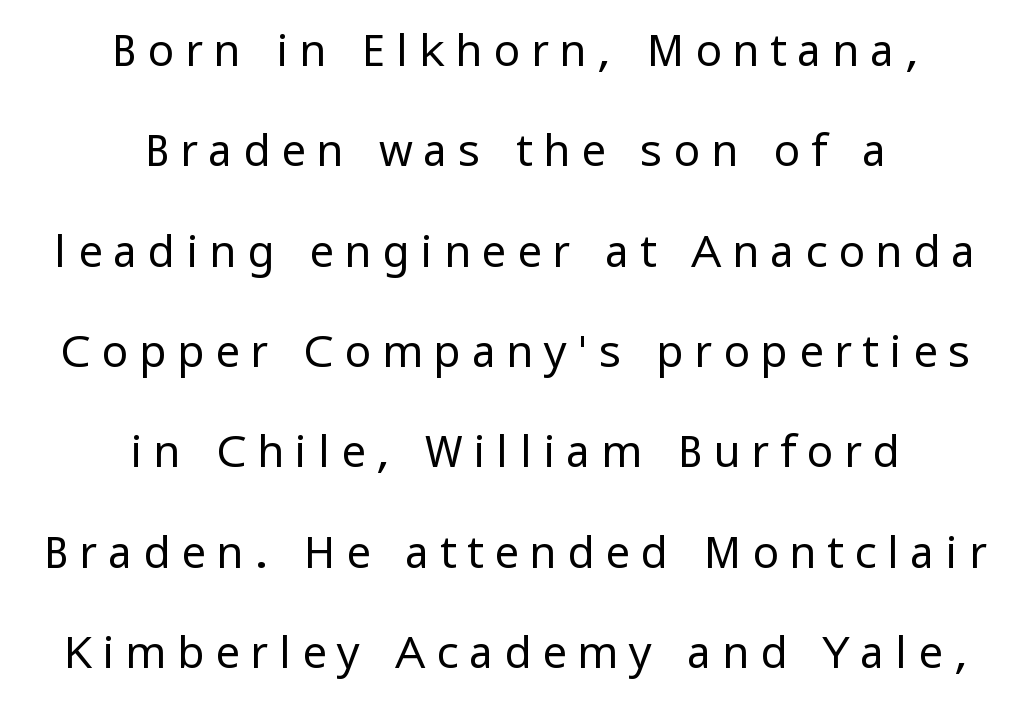
Where is the straight margin? There isn't one; the lines are centered. The face used here is rendered with a markedly widened letterfit. Looks like regular typesetting: each glyph gets only the width it needs. How would I describe the line gaps? Wide and relaxed. Tall strokes in this sample are plumb rather than angled. The specimen omits any rule beneath the text block's lines.
